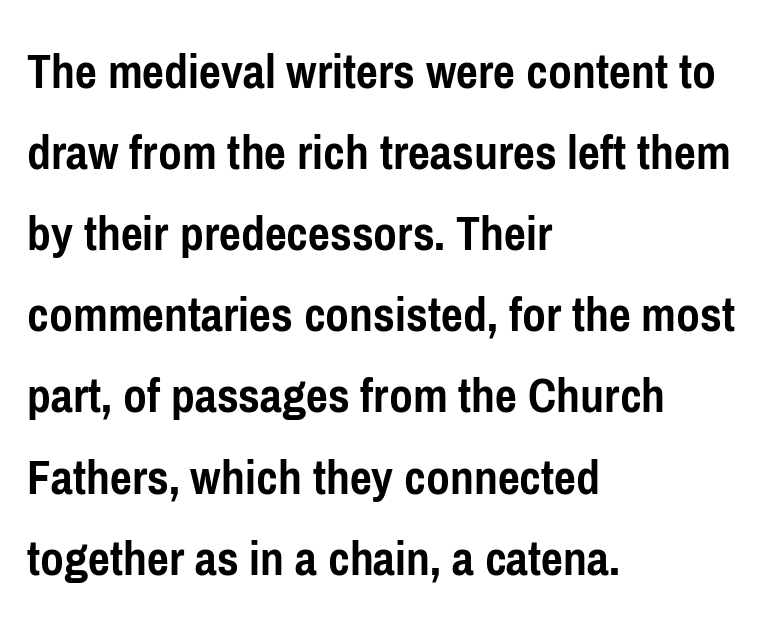
Q: Is the text bold? A: Yes.
Q: Is the text italic (slanted)? A: No, it is upright.
Q: Is the typeface a serif or a sans-serif typeface? A: Sans-serif.
Q: Is the text underlined? A: No.
Q: How is the paragraph aligned? A: Left-aligned.
Q: Is the spacing between letters normal or unusually wide? A: Normal.
Q: Is the spacing between lines tight, normal or loose? A: Normal.
Q: Width (condensed, normal, or wide)? A: Condensed.
Q: Stroke contrast? A: Low.
Q: x-height? A: Medium.
Q: Monospaced? A: No.
